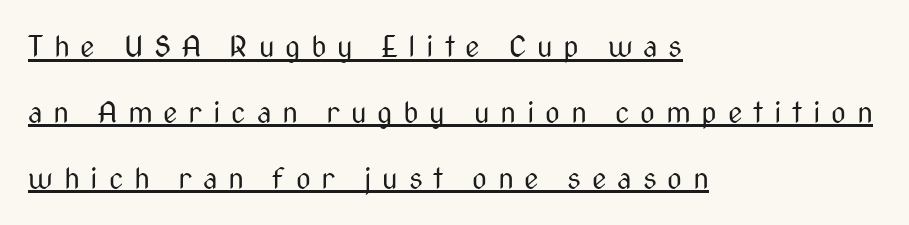
These lines were composed using upright roman letters. Check the space under the baseline: a stroke is drawn there. Compared with a centered layout, this one pins lines to the left instead. To sum up the face: it is a sans, with no serifs.
